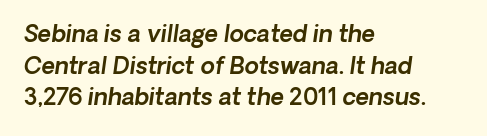
The image shows 23 px text type; set left-aligned, normal line spacing (1.38x), normal letter spacing, not underlined.
